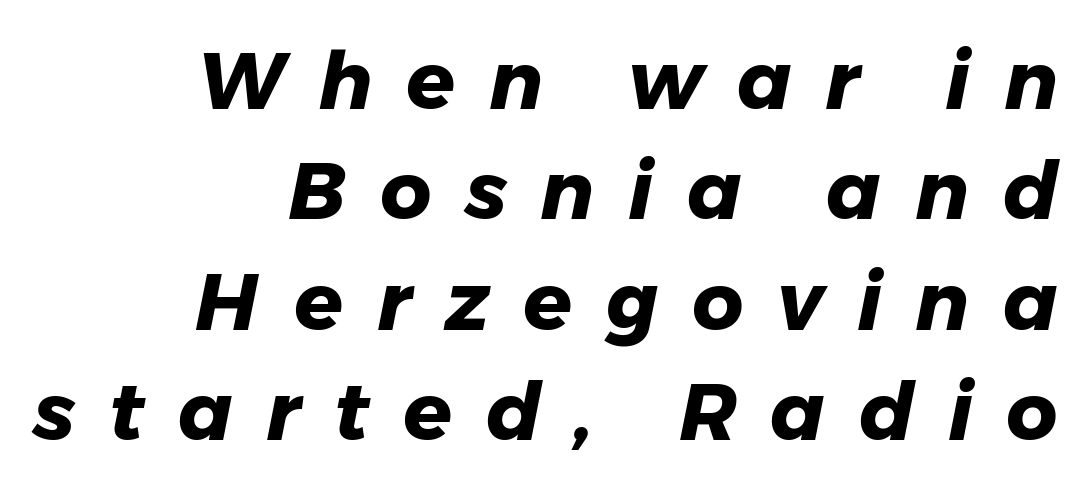
{"italic": "yes", "lean": "right", "slant_degrees": 11, "bold": "yes", "weight": "heavy", "width": "normal", "stroke_contrast": "low", "x_height": "medium", "monospaced": "no", "underline": "no", "align": "right", "line_spacing": "normal", "line_spacing_ratio": 1.38, "letter_spacing": "wide", "letter_spacing_em": 0.42, "glyph_px": 80}
